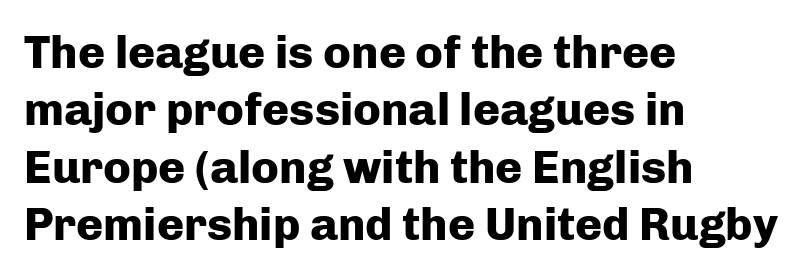
The image shows 46 px heavy sans-serif type, upright; set left-aligned, normal line spacing (1.25x), normal letter spacing, not underlined; low stroke contrast and a medium x-height.
